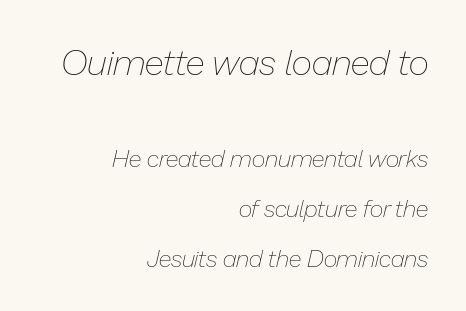
Nothing heavy about these letters — not bold at all. The letters advance in unequal steps, a hallmark of proportional type. Plain, unruled lines of type. Designer's note — italics engaged. The block sitting higher on the canvas is the one with enlarged characters.
